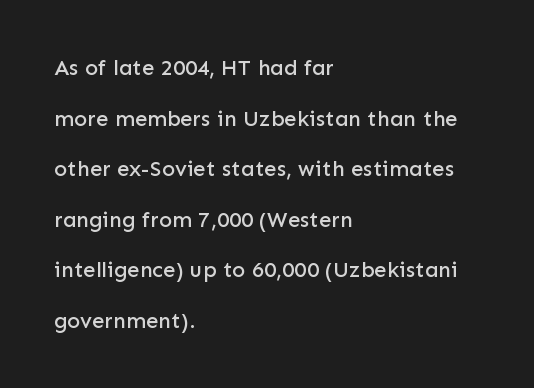
Q: Is the text italic (slanted)? A: No, it is upright.
Q: Is the text underlined? A: No.
Q: How is the paragraph aligned? A: Left-aligned.
Q: Is the spacing between letters normal or unusually wide? A: Normal.
Q: Is the spacing between lines tight, normal or loose? A: Loose.
